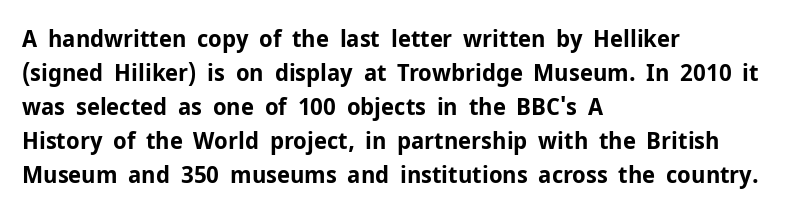
The passage shown stacks its lines at a standard gap. These lines keep a tight, regular rhythm from letter to letter. Descenders hang freely into open space. The sample has been set heavy, in full bold. Leftover space on each line is placed entirely after the last word. Nope, not italic — everything's standing straight.
